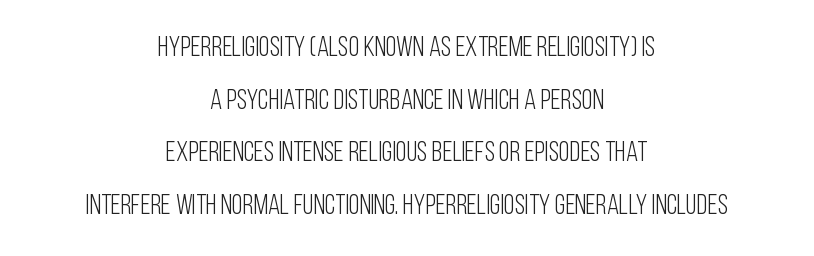
The passage shown is typed in a proportional face where columns would drift. The baseline area is clear. The letters look calm and open, with moderate or lighter stems. These lines were composed using upright roman letters.
